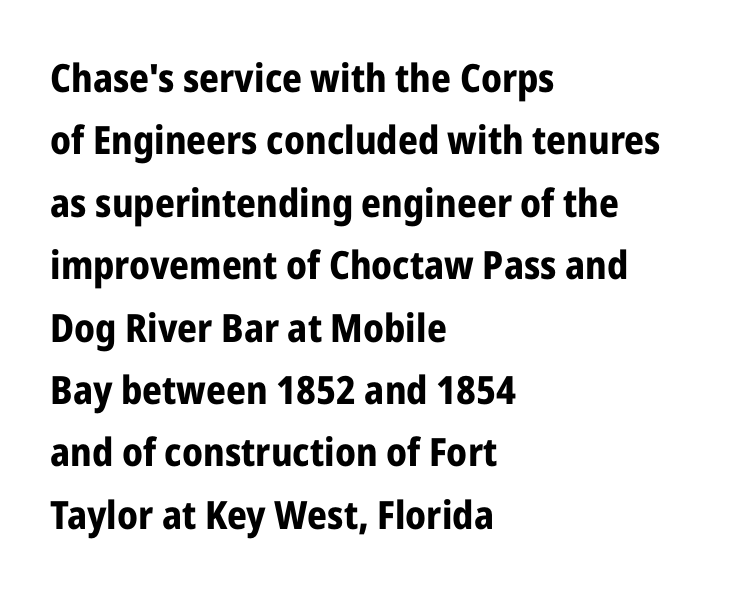
Q: Is the text bold? A: Yes.
Q: Is the text italic (slanted)? A: No, it is upright.
Q: Is the typeface a serif or a sans-serif typeface? A: Sans-serif.
Q: Is the text underlined? A: No.
Q: How is the paragraph aligned? A: Left-aligned.
Q: Is the spacing between letters normal or unusually wide? A: Normal.
Q: Is the spacing between lines tight, normal or loose? A: Normal.
Q: Width (condensed, normal, or wide)? A: Condensed.
Q: Stroke contrast? A: Low.
Q: x-height? A: Medium.
Q: Monospaced? A: No.
